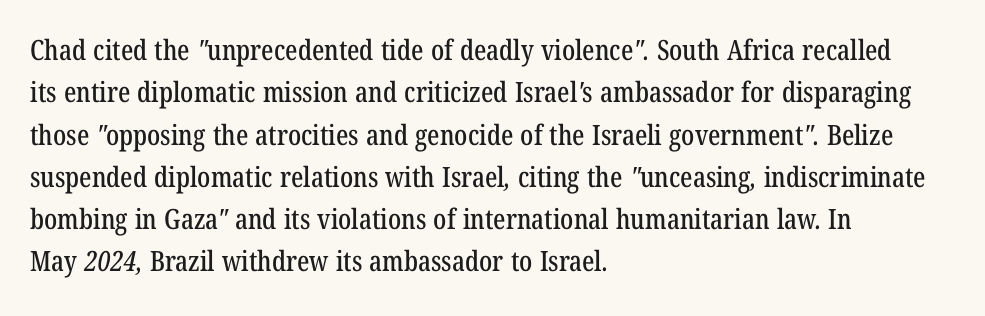
Visually the block forms a straight wall on the left and a jagged coastline on the right. Clear beneath every line of the passage. Little horizontal feet cap the strokes, marking this as serif type. The letters advance in unequal steps, a hallmark of proportional type. A normal amount of white space separates one row of letters from the next.
